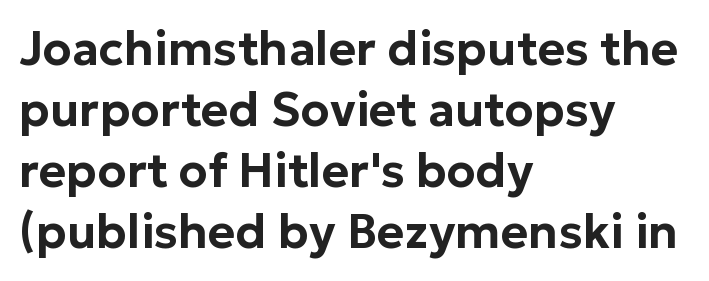
Q: Is the text italic (slanted)? A: No, it is upright.
Q: Is the typeface a serif or a sans-serif typeface? A: Sans-serif.
Q: Is the text underlined? A: No.
Q: How is the paragraph aligned? A: Left-aligned.
Q: Is the spacing between letters normal or unusually wide? A: Normal.
Q: Is the spacing between lines tight, normal or loose? A: Normal.
Q: Width (condensed, normal, or wide)? A: Normal.
Q: Stroke contrast? A: Low.
Q: x-height? A: Medium.
Q: Monospaced? A: No.
